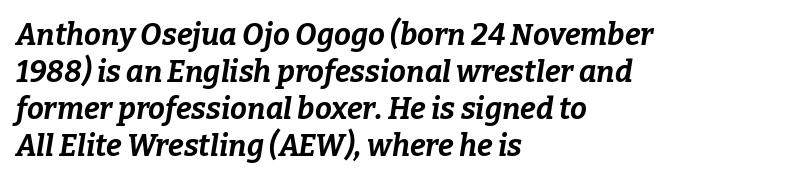
Q: Is the text bold? A: Yes.
Q: Is the text italic (slanted)? A: Yes, it leans right by about 9 degrees.
Q: Is the text underlined? A: No.
Q: How is the paragraph aligned? A: Left-aligned.
Q: Is the spacing between letters normal or unusually wide? A: Normal.
Q: Width (condensed, normal, or wide)? A: Normal.
Q: Stroke contrast? A: Low.
Q: x-height? A: Medium.
Q: Monospaced? A: No.
